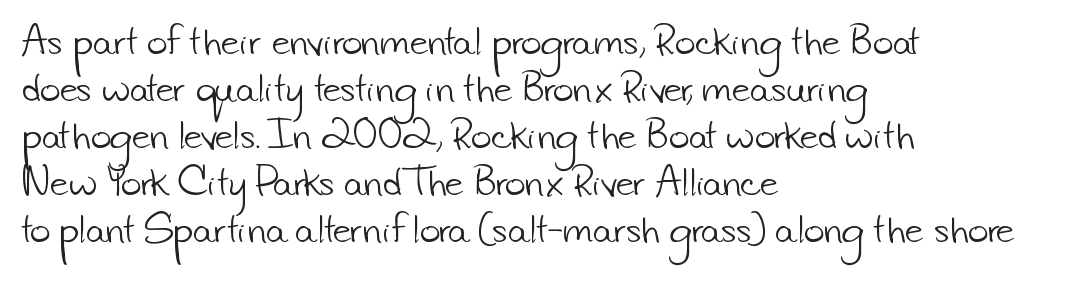
Q: Is the text bold? A: No.
Q: Is the typeface a serif or a sans-serif typeface? A: Sans-serif.
Q: Is the text underlined? A: No.
Q: How is the paragraph aligned? A: Left-aligned.
Q: Is the spacing between letters normal or unusually wide? A: Normal.
Q: Is the spacing between lines tight, normal or loose? A: Normal.
Q: Width (condensed, normal, or wide)? A: Normal.
Q: Stroke contrast? A: Low.
Q: x-height? A: Small.
Q: Monospaced? A: No.
